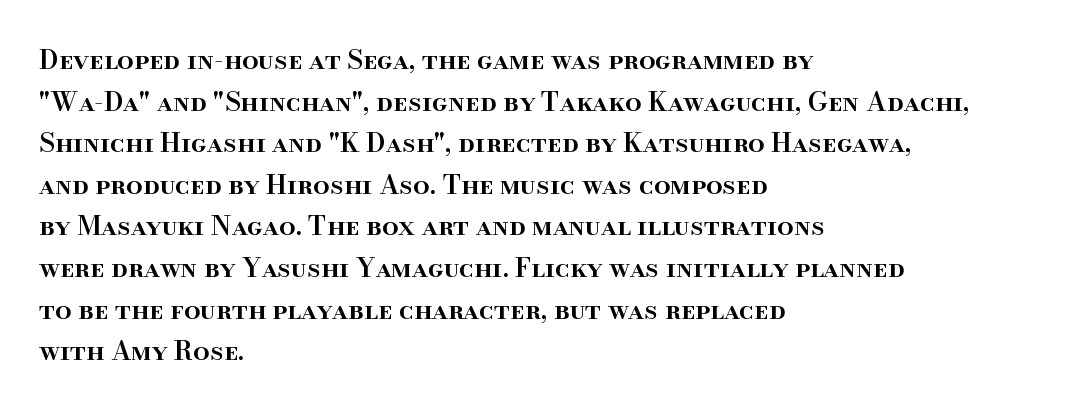
The image shows 26 px text type, upright; set left-aligned, normal line spacing (1.6x), normal letter spacing, not underlined.
